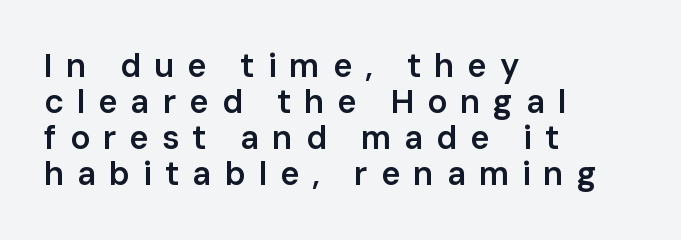
The type is letterspaced generously, with wide tracking. Regarding leading, the lines here are crowded together. The letters advance in unequal steps, a hallmark of proportional type. In terms of letterform style, serifs are entirely absent. Decoration check: the copy has no underline. Strokes here are thickened, but only to semibold level.
